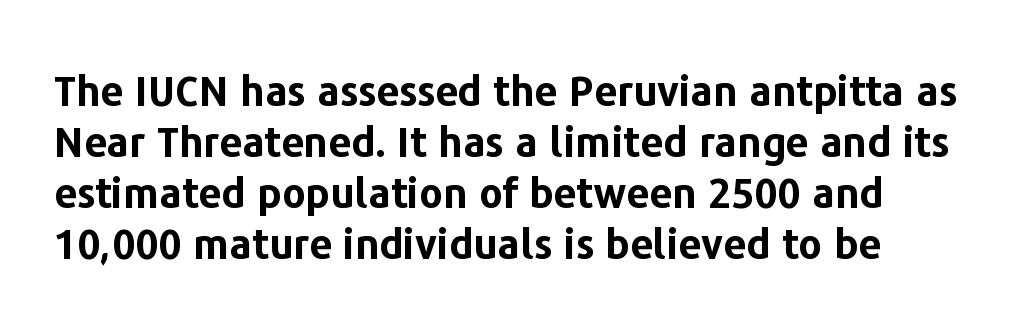
Q: Is the text bold? A: Yes.
Q: Is the text italic (slanted)? A: No, it is upright.
Q: Is the typeface a serif or a sans-serif typeface? A: Sans-serif.
Q: Is the text underlined? A: No.
Q: Is the spacing between letters normal or unusually wide? A: Normal.
Q: Width (condensed, normal, or wide)? A: Normal.
Q: Stroke contrast? A: Low.
Q: x-height? A: Medium.
Q: Monospaced? A: No.
